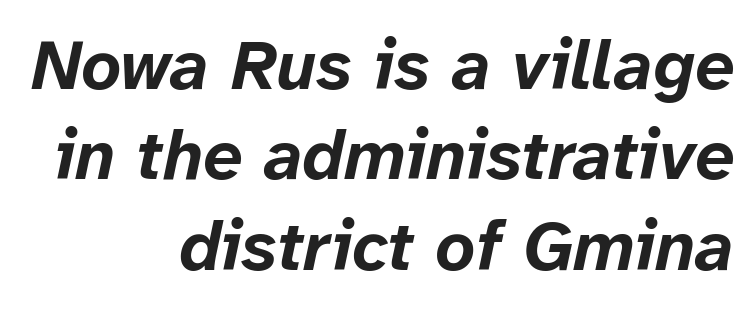
Q: Is the text bold? A: Yes.
Q: Is the text italic (slanted)? A: Yes, it leans right by about 12 degrees.
Q: Is the text underlined? A: No.
Q: How is the paragraph aligned? A: Right-aligned.
Q: Is the spacing between letters normal or unusually wide? A: Normal.
Q: Is the spacing between lines tight, normal or loose? A: Normal.
Q: Width (condensed, normal, or wide)? A: Normal.
Q: Stroke contrast? A: Low.
Q: x-height? A: Medium.
Q: Monospaced? A: No.
